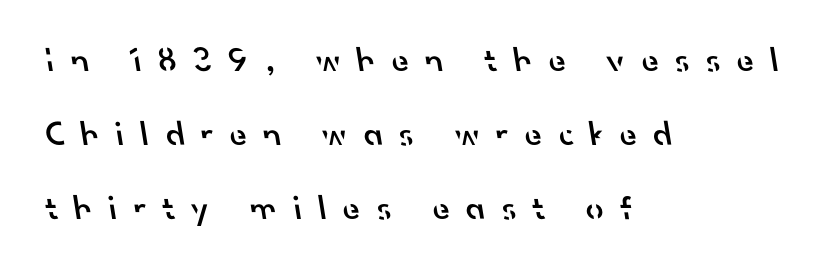
A sans-serif font was chosen for this passage. These lines carry some extra weight — a demibold, not a full bold. Notice how the passage keeps a crisp vertical edge on the left only. No word sits above an underline.
